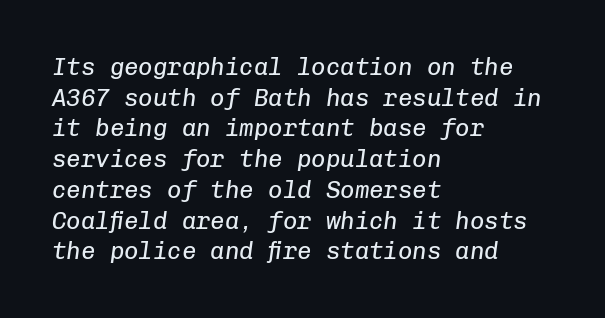
No heavy texture on the line: the type isn't bold. The specimen omits any rule beneath the text block's lines. A typesetter would mark this as italic. The line texture is even and compact thanks to regular tracking. The paragraph shown leans on its left margin. Summary of vertical rhythm: regular, with standard interline spacing.
